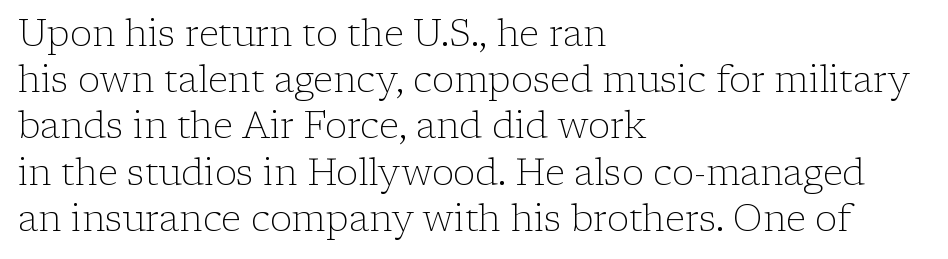
Observe the serifs anchoring each vertical stroke in this sample. Compared with typical body copy, the letter spacing here is the same. Each stroke keeps to a modest, everyday thickness or less. The rows are spaced the way most documents space them. Ascenders rise straight up at ninety degrees.
